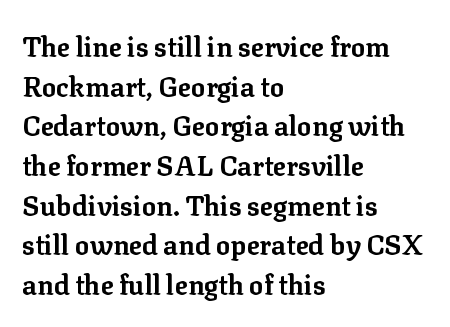
Q: Is the text bold? A: Yes.
Q: Is the text italic (slanted)? A: No, it is upright.
Q: Is the text underlined? A: No.
Q: How is the paragraph aligned? A: Left-aligned.
Q: Is the spacing between letters normal or unusually wide? A: Normal.
Q: Is the spacing between lines tight, normal or loose? A: Normal.
